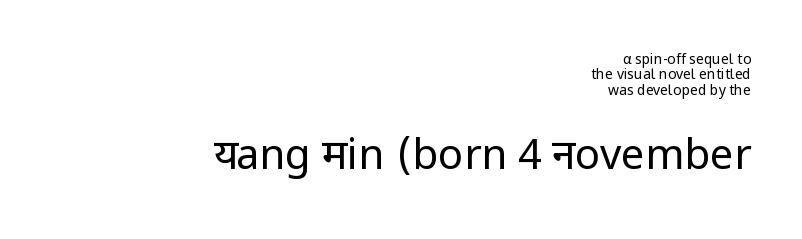
Q: Is the text bold? A: No.
Q: Is the text italic (slanted)? A: No, it is upright.
Q: Is the typeface a serif or a sans-serif typeface? A: Sans-serif.
Q: Is the text underlined? A: No.
Q: How is the paragraph aligned? A: Right-aligned.
Q: Is the spacing between letters normal or unusually wide? A: Normal.
Q: Is the spacing between lines tight, normal or loose? A: Tight.
Q: Which block of text is set in a larger size, the first (top) or the second (bottom)? A: The second (bottom) one.
Q: Width (condensed, normal, or wide)? A: Normal.
Q: Stroke contrast? A: Low.
Q: x-height? A: Medium.
Q: Monospaced? A: No.
